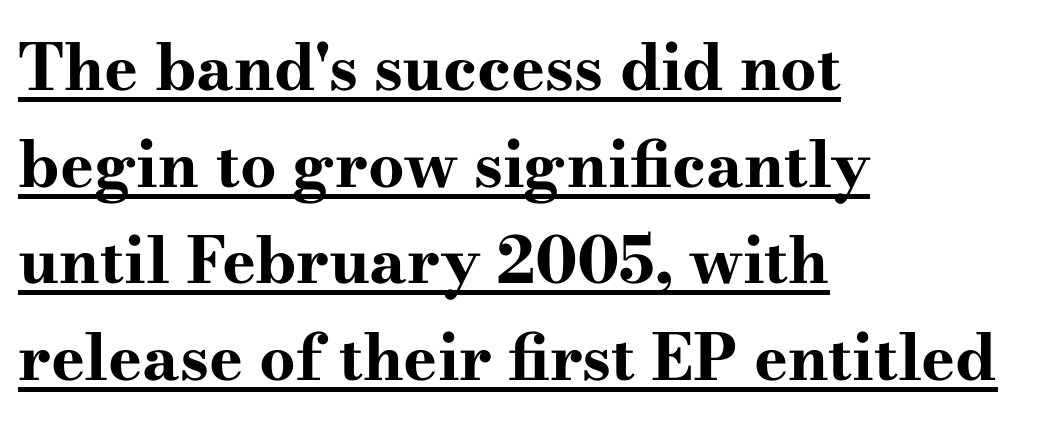
Q: Is the text bold? A: Yes.
Q: Is the text italic (slanted)? A: No, it is upright.
Q: Is the typeface a serif or a sans-serif typeface? A: Serif.
Q: Is the text underlined? A: Yes.
Q: How is the paragraph aligned? A: Left-aligned.
Q: Is the spacing between letters normal or unusually wide? A: Normal.
Q: Is the spacing between lines tight, normal or loose? A: Normal.
Q: Width (condensed, normal, or wide)? A: Wide.
Q: Stroke contrast? A: High.
Q: x-height? A: Small.
Q: Monospaced? A: No.
